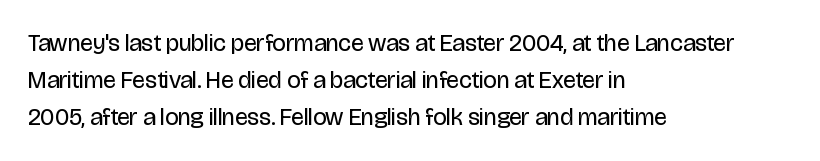
The image shows 24 px text type, upright; set left-aligned, normal line spacing (1.55x), normal letter spacing, not underlined.
